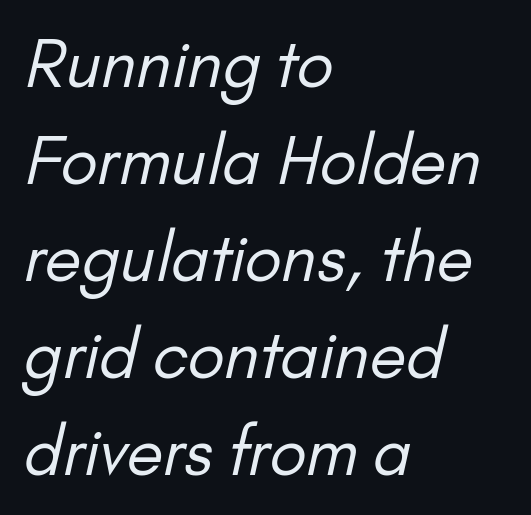
Q: Is the text bold? A: No.
Q: Is the typeface a serif or a sans-serif typeface? A: Sans-serif.
Q: Is the text underlined? A: No.
Q: How is the paragraph aligned? A: Left-aligned.
Q: Is the spacing between letters normal or unusually wide? A: Normal.
Q: Is the spacing between lines tight, normal or loose? A: Normal.
Q: Width (condensed, normal, or wide)? A: Normal.
Q: Stroke contrast? A: Low.
Q: x-height? A: Small.
Q: Monospaced? A: No.
